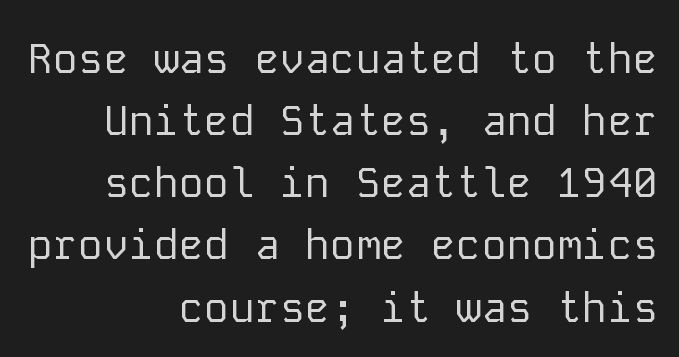
Q: Is the text bold? A: No.
Q: Is the text italic (slanted)? A: No, it is upright.
Q: Is the typeface a serif or a sans-serif typeface? A: Sans-serif.
Q: Is the text underlined? A: No.
Q: How is the paragraph aligned? A: Right-aligned.
Q: Is the spacing between letters normal or unusually wide? A: Normal.
Q: Is the spacing between lines tight, normal or loose? A: Normal.
Q: Width (condensed, normal, or wide)? A: Normal.
Q: Stroke contrast? A: Low.
Q: x-height? A: Medium.
Q: Monospaced? A: Yes.
